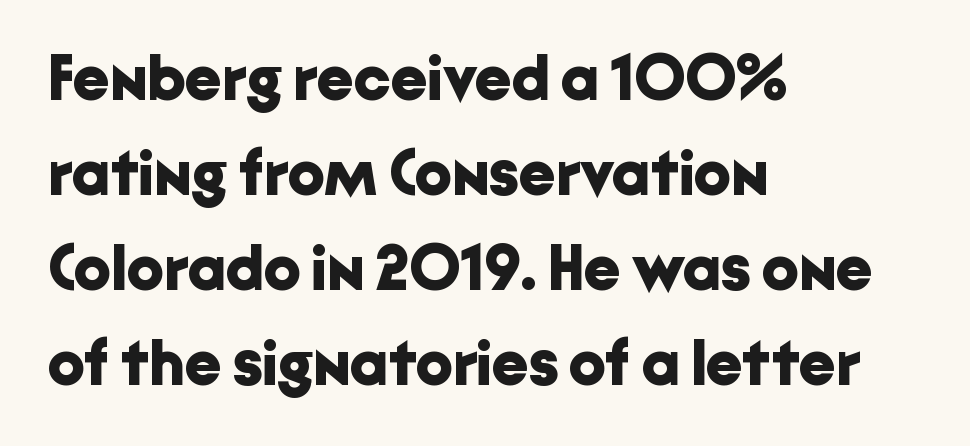
The image shows 65 px bold sans-serif type, upright; set left-aligned, normal line spacing (1.46x), normal letter spacing, not underlined; low stroke contrast and a medium x-height.
